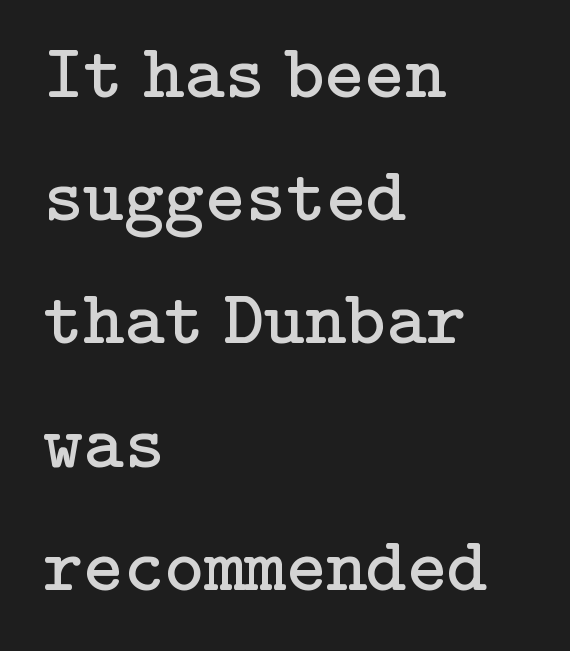
Weight: not bold — regular or lighter. Check the space under the baseline: it is left empty. The rows are spaced the way most documents space them. When letters stand straight like this, we call the style roman or upright. How are the letters spaced? Ordinarily, with no added tracking. The typesetter chose a ragged-right arrangement here.
